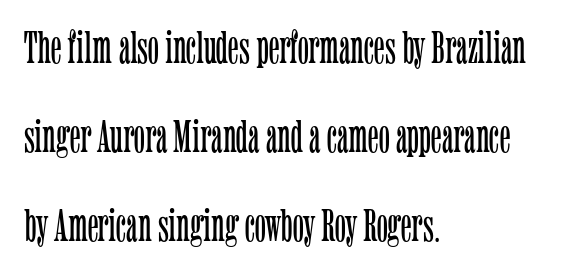
The typeface has the unassuming heft of standard copy or less. The font's upright variant was chosen for this text. The passage is arranged the way most books set body copy — flush left. This rendering features lettering with no underline. Type style note: has serifs. Characters follow at the spacing the type designer built in.
